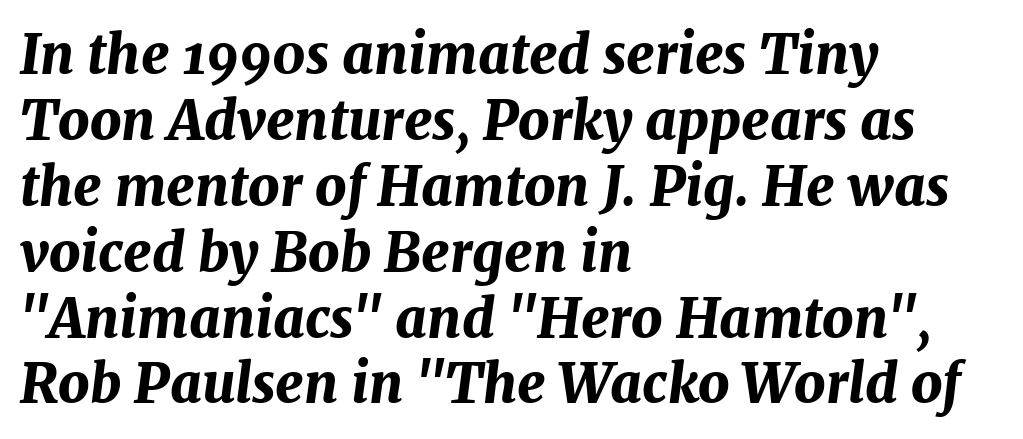
The glyphs are unaccompanied by any horizontal stroke below them. Would a proofreader flag this as italicized? Yes. Its strokes are broad and dark, the hallmark of bold type. Which margin do the lines hug? The left one — the right edge is uneven. Spacing verdict: proportional, widths tailored to each character.
